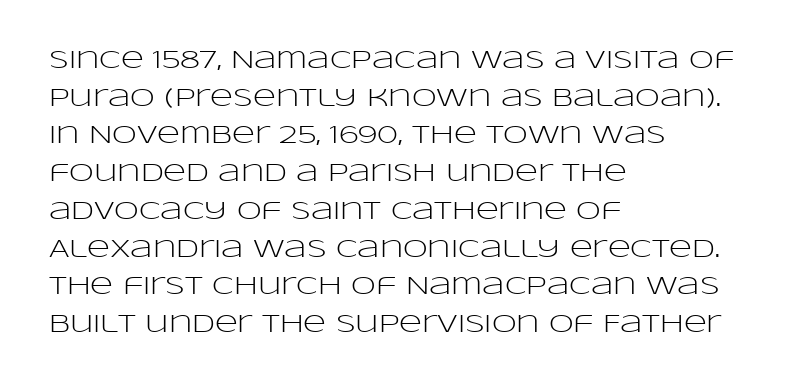
{"italic": "no", "bold": "no", "underline": "no", "align": "left", "line_spacing": "normal", "line_spacing_ratio": 1.51, "letter_spacing": "normal", "letter_spacing_em": 0.0, "glyph_px": 25}
